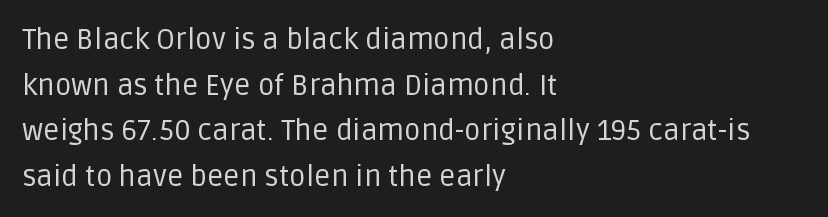
{"serif": "no", "italic": "no", "bold": "no", "weight": "regular", "width": "normal", "stroke_contrast": "low", "x_height": "large", "monospaced": "no", "underline": "no", "align": "left", "line_spacing": "normal", "line_spacing_ratio": 1.57, "letter_spacing": "normal", "letter_spacing_em": 0.0, "glyph_px": 29}
